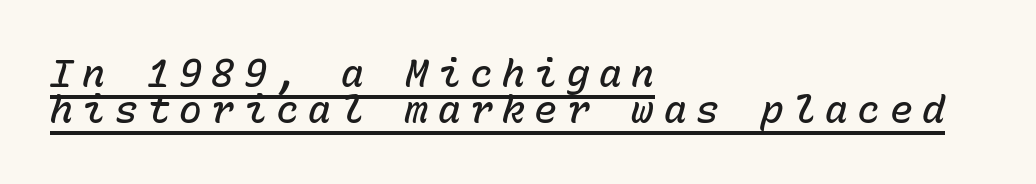
The line texture is sparse and dotted thanks to wide tracking. Quick note: italic. Weight: semibold (demi). The rendering uses typewriter-style spacing with identical character cells.
